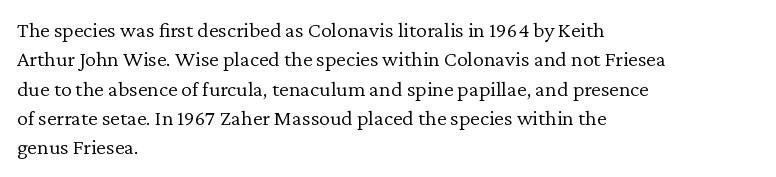
Caption: face not bold, strokes unweighted. Whoever set this chose a conventional vertical rhythm. This sample uses plain, unmodified letter spacing. The lettering stays uniformly vertical, giving the passage a roman look. Rule under the text: the space is simply empty.
